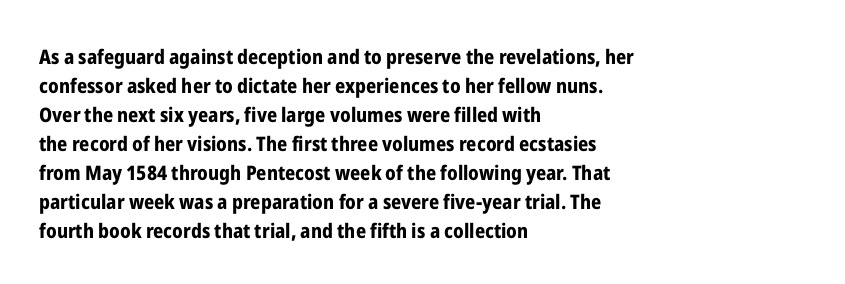
{"italic": "no", "bold": "yes", "underline": "no", "align": "left", "line_spacing": "normal", "line_spacing_ratio": 1.45, "letter_spacing": "normal", "letter_spacing_em": 0.0, "glyph_px": 20}
